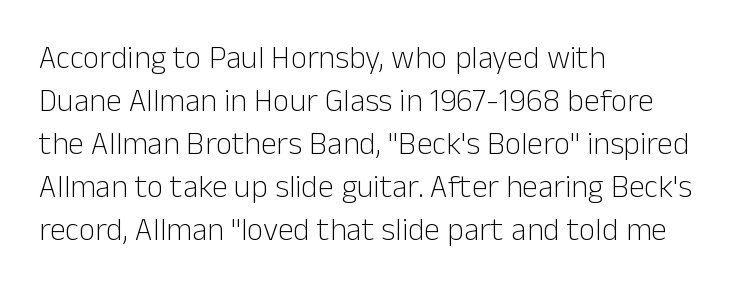
Q: Is the text bold? A: No.
Q: Is the text italic (slanted)? A: No, it is upright.
Q: Is the typeface a serif or a sans-serif typeface? A: Sans-serif.
Q: Is the text underlined? A: No.
Q: How is the paragraph aligned? A: Left-aligned.
Q: Is the spacing between letters normal or unusually wide? A: Normal.
Q: Is the spacing between lines tight, normal or loose? A: Normal.
Q: Width (condensed, normal, or wide)? A: Normal.
Q: Stroke contrast? A: Low.
Q: x-height? A: Medium.
Q: Monospaced? A: No.
